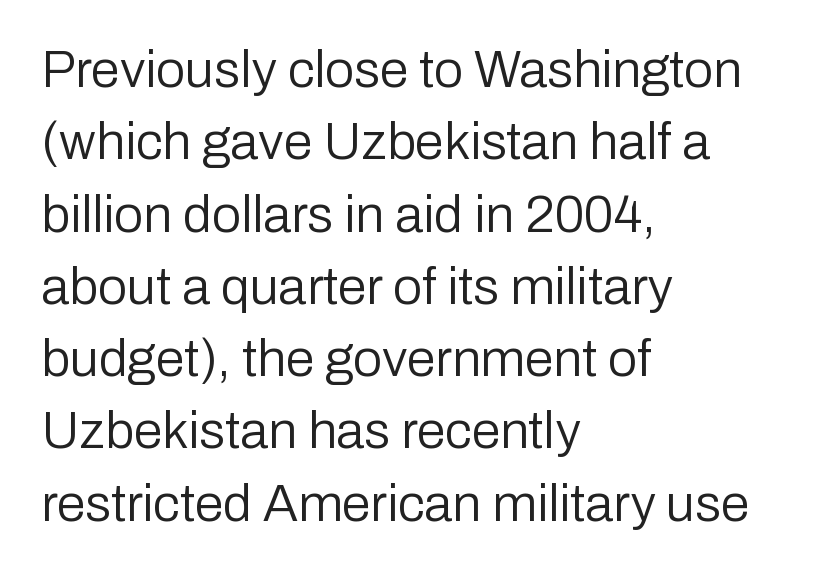
The image shows 52 px regular-weight sans-serif type, upright; set left-aligned, normal line spacing (1.39x), normal letter spacing, not underlined; low stroke contrast and a medium x-height.
